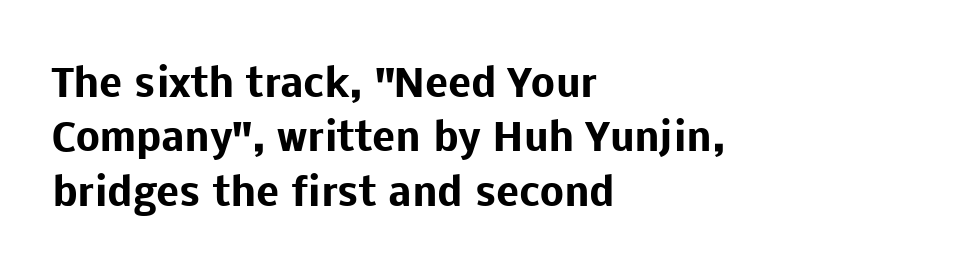
The image shows 38 px heavy sans-serif type, upright; set left-aligned, normal line spacing (1.43x), normal letter spacing, not underlined; low stroke contrast and a medium x-height.
